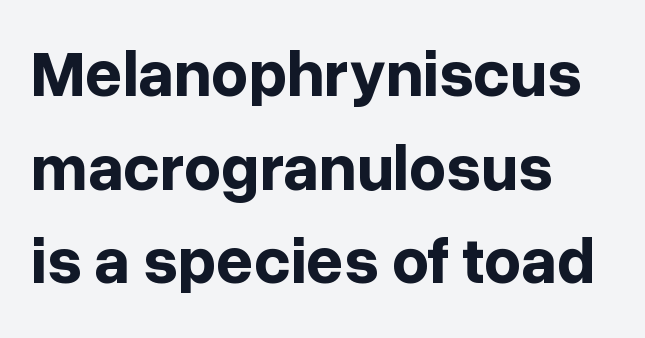
Look at the stroke-to-counter ratio: heavy, a bold. A typesetter would mark this as roman, not italic. Each letter keeps its own natural width here, so spacing adapts to shape. A typesetter would call this leading conventional body-copy spacing. Short and long lines alike share a common starting point at left.
